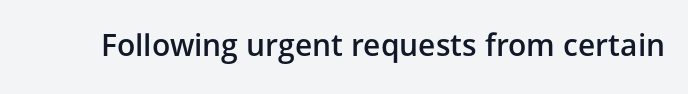
Q: Is the text bold? A: Semi-bold.
Q: Is the text italic (slanted)? A: No, it is upright.
Q: Is the typeface a serif or a sans-serif typeface? A: Sans-serif.
Q: Is the text underlined? A: No.
Q: Is the spacing between letters normal or unusually wide? A: Normal.
Q: Width (condensed, normal, or wide)? A: Normal.
Q: Stroke contrast? A: Low.
Q: x-height? A: Medium.
Q: Monospaced? A: No.
